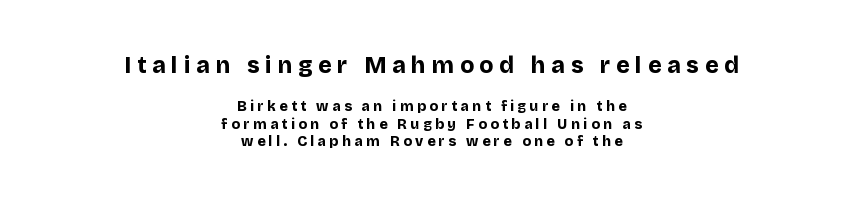
Q: Is the text bold? A: Yes.
Q: Is the text italic (slanted)? A: No, it is upright.
Q: Is the text underlined? A: No.
Q: How is the paragraph aligned? A: Centered.
Q: Is the spacing between letters normal or unusually wide? A: Unusually wide.
Q: Which block of text is set in a larger size, the first (top) or the second (bottom)? A: The first (top) one.
